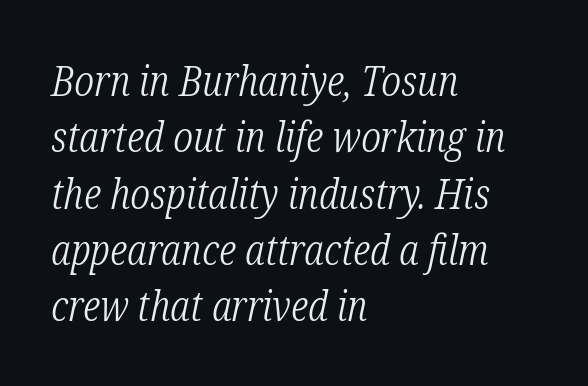
You can tell from the footed stems that serif type was used. What's the leading like? Ordinary, nothing unusual. Casual observation: everything's shoved over to the left. The font sits on the lighter half of the weight spectrum, regular included. Varying glyph widths throughout — classic text-font behaviour.
